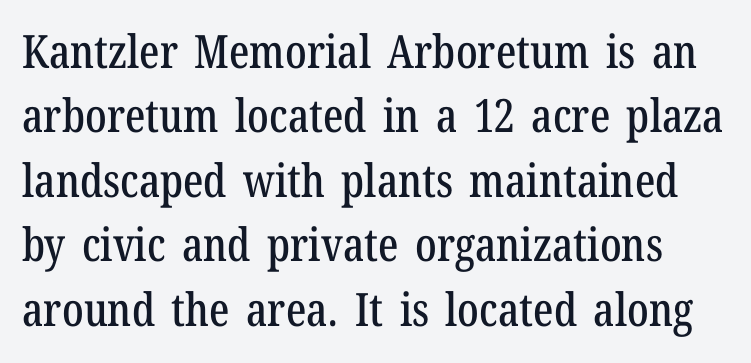
The image shows 46 px condensed serif type, upright; set normal line spacing (1.4x), normal letter spacing, not underlined; low stroke contrast and a medium x-height.
